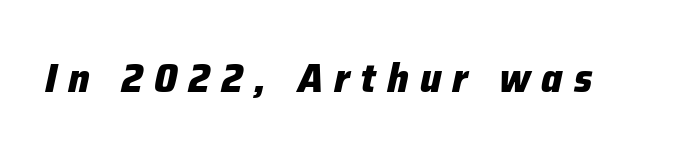
{"italic": "yes", "lean": "right", "slant_degrees": 12, "bold": "yes", "weight": "heavy", "width": "normal", "stroke_contrast": "low", "x_height": "medium", "monospaced": "no", "underline": "no", "letter_spacing": "wide", "letter_spacing_em": 0.27, "glyph_px": 41}
